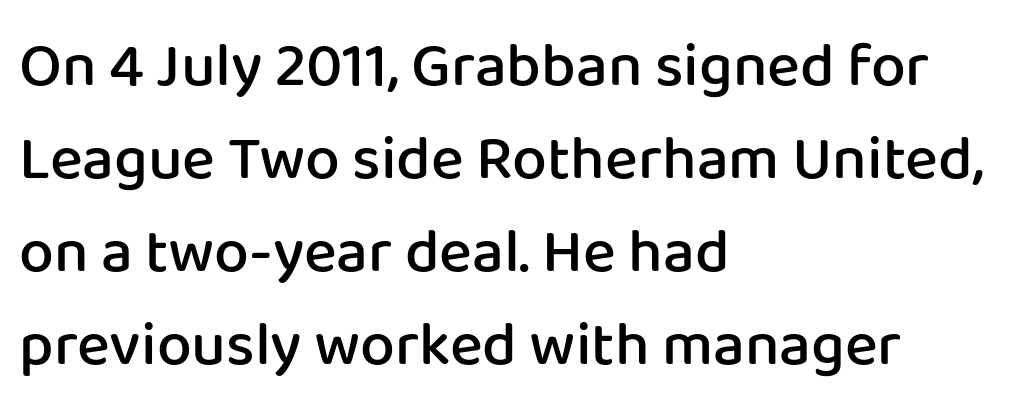
Q: Is the text bold? A: Semi-bold.
Q: Is the text italic (slanted)? A: No, it is upright.
Q: Is the typeface a serif or a sans-serif typeface? A: Sans-serif.
Q: Is the text underlined? A: No.
Q: How is the paragraph aligned? A: Left-aligned.
Q: Is the spacing between letters normal or unusually wide? A: Normal.
Q: Is the spacing between lines tight, normal or loose? A: Normal.
Q: Width (condensed, normal, or wide)? A: Normal.
Q: Stroke contrast? A: Low.
Q: x-height? A: Medium.
Q: Monospaced? A: No.
